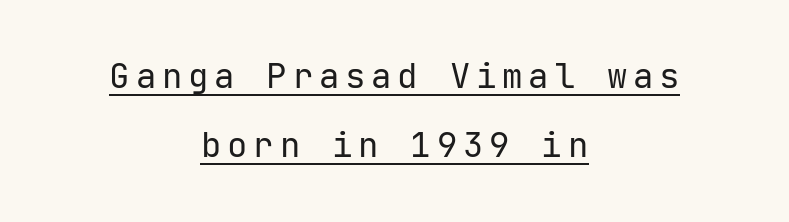
{"serif": "no", "italic": "no", "bold": "no", "weight": "regular", "width": "normal", "stroke_contrast": "low", "x_height": "medium", "underline": "yes", "align": "center", "line_spacing": "loose", "line_spacing_ratio": 2.04, "glyph_px": 34}
